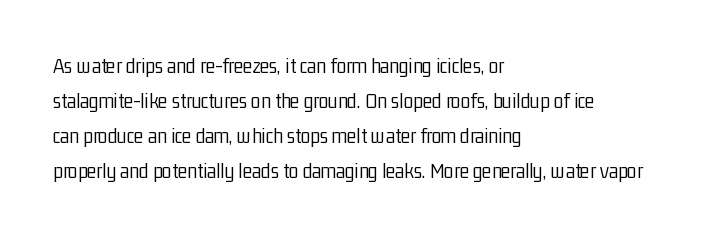
Q: Is the text bold? A: No.
Q: Is the text italic (slanted)? A: No, it is upright.
Q: Is the text underlined? A: No.
Q: How is the paragraph aligned? A: Left-aligned.
Q: Is the spacing between letters normal or unusually wide? A: Normal.
Q: Is the spacing between lines tight, normal or loose? A: Normal.
